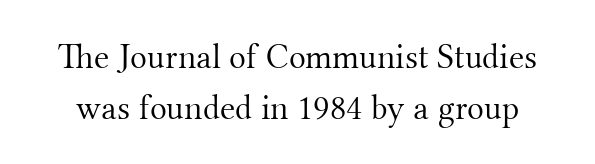
Q: Is the text bold? A: No.
Q: Is the text italic (slanted)? A: No, it is upright.
Q: Is the typeface a serif or a sans-serif typeface? A: Serif.
Q: Is the text underlined? A: No.
Q: Is the spacing between letters normal or unusually wide? A: Normal.
Q: Is the spacing between lines tight, normal or loose? A: Normal.
Q: Width (condensed, normal, or wide)? A: Normal.
Q: Stroke contrast? A: Medium.
Q: x-height? A: Small.
Q: Monospaced? A: No.
